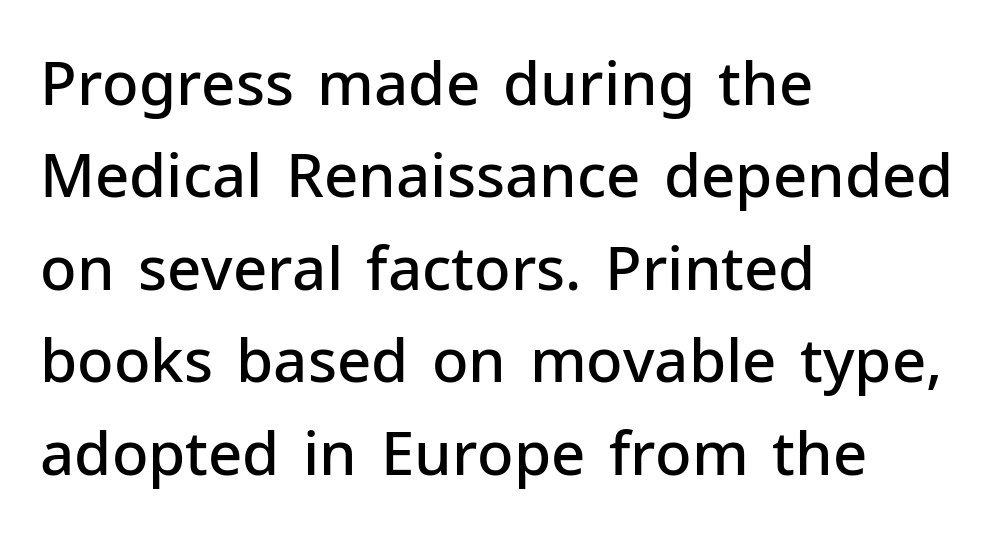
Q: Is the text bold? A: Semi-bold.
Q: Is the text italic (slanted)? A: No, it is upright.
Q: Is the typeface a serif or a sans-serif typeface? A: Sans-serif.
Q: Is the text underlined? A: No.
Q: How is the paragraph aligned? A: Left-aligned.
Q: Is the spacing between letters normal or unusually wide? A: Normal.
Q: Is the spacing between lines tight, normal or loose? A: Normal.
Q: Width (condensed, normal, or wide)? A: Normal.
Q: Stroke contrast? A: Low.
Q: x-height? A: Medium.
Q: Monospaced? A: No.
